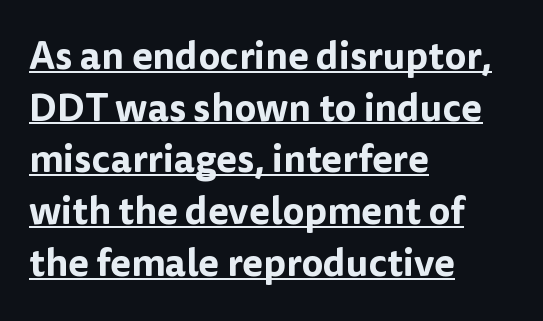
Leading matches the norm, producing a regular column. The rendering shows plain stroke endings on the letterforms — a sans-serif design. The tracking reads as untouched default to a designer's eye. Tall strokes in this sample are plumb rather than angled. The paragraph has a hard left edge and a soft right edge.
